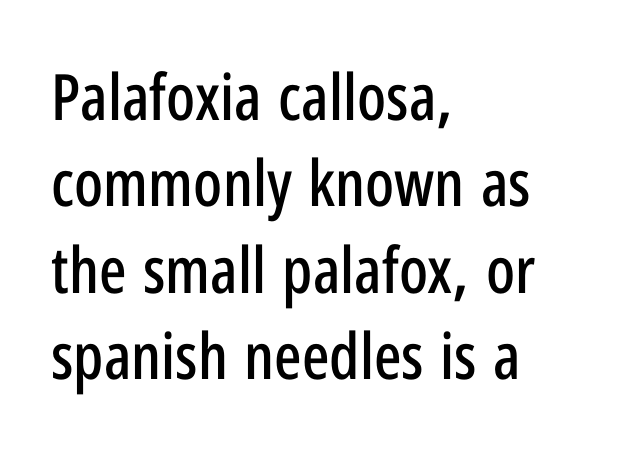
The font family rendered here belongs to the sans-serif group. Each word holds together tightly as a unit, with standard inter-letter gaps. The passage shown is typed in a proportional face where columns would drift. Compared with typical paragraphs, the rows here are spaced about the same.
